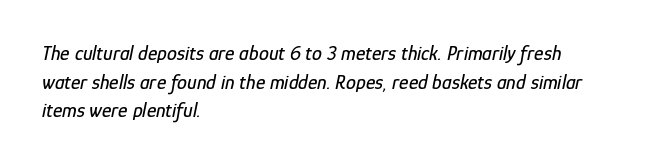
{"italic": "yes", "lean": "right", "slant_degrees": 12, "underline": "no", "align": "left", "line_spacing": "normal", "line_spacing_ratio": 1.43, "letter_spacing": "normal", "letter_spacing_em": 0.0, "glyph_px": 20}
